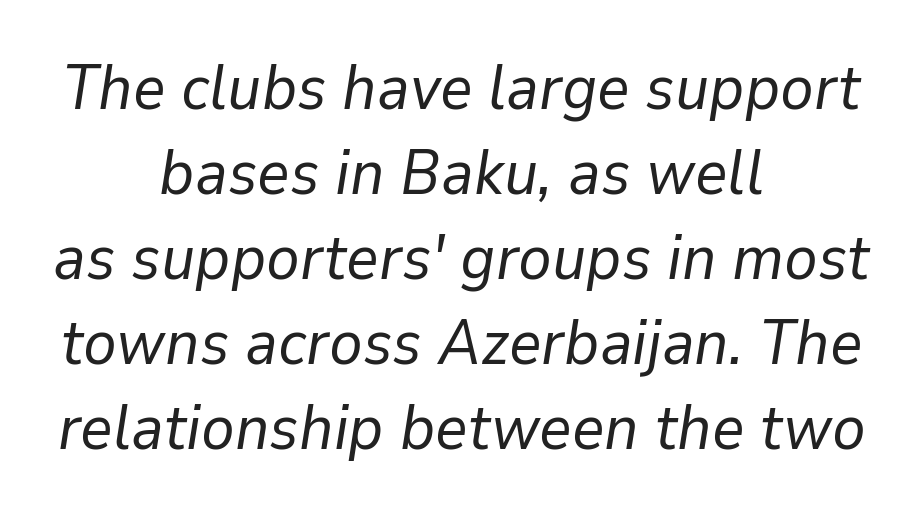
Q: Is the text bold? A: No.
Q: Is the text italic (slanted)? A: Yes, it leans right by about 9 degrees.
Q: Is the text underlined? A: No.
Q: How is the paragraph aligned? A: Centered.
Q: Is the spacing between letters normal or unusually wide? A: Normal.
Q: Is the spacing between lines tight, normal or loose? A: Normal.
Q: Width (condensed, normal, or wide)? A: Normal.
Q: Stroke contrast? A: Low.
Q: x-height? A: Medium.
Q: Monospaced? A: No.
